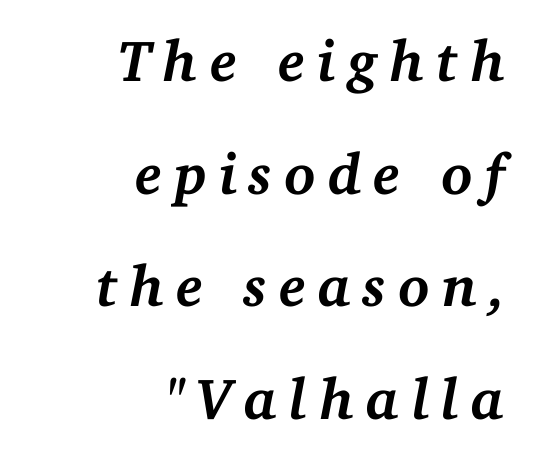
{"serif": "yes", "italic": "yes", "lean": "right", "slant_degrees": 11, "bold": "yes", "weight": "semibold", "width": "normal", "stroke_contrast": "medium", "x_height": "medium", "monospaced": "no", "underline": "no", "align": "right", "line_spacing": "loose", "line_spacing_ratio": 1.94, "letter_spacing": "wide", "letter_spacing_em": 0.2, "glyph_px": 58}
